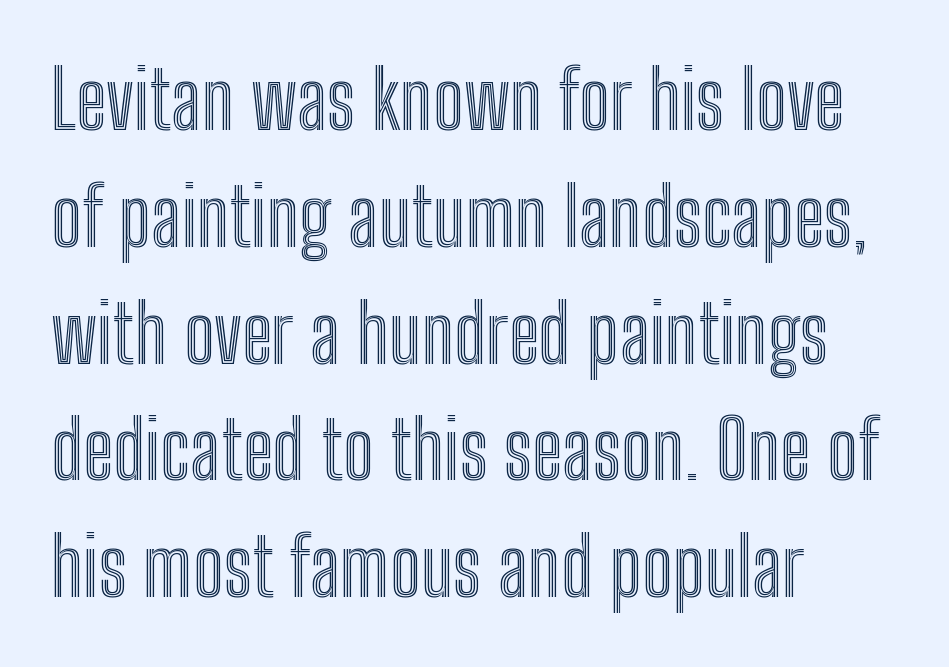
The image shows 80 px condensed type, upright; set left-aligned, normal line spacing (1.46x), normal letter spacing, not underlined; a medium x-height.
